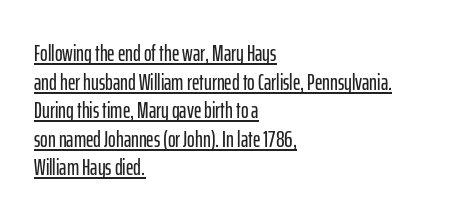
Q: Is the text italic (slanted)? A: No, it is upright.
Q: Is the text underlined? A: Yes.
Q: How is the paragraph aligned? A: Left-aligned.
Q: Is the spacing between letters normal or unusually wide? A: Normal.
